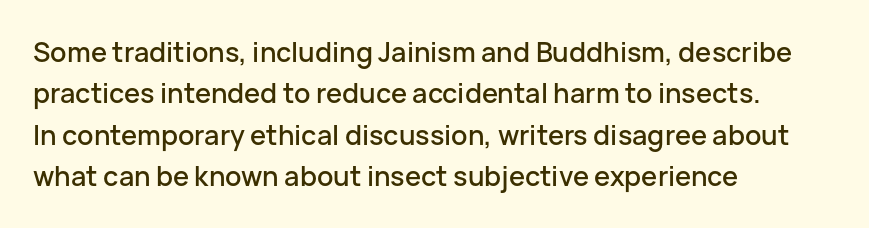
The image shows 27 px text type, upright; set left-aligned, normal line spacing (1.53x), normal letter spacing, not underlined.
